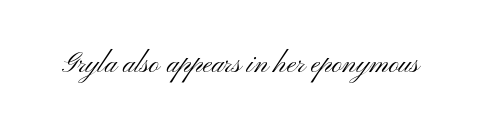
Q: Is the text bold? A: No.
Q: Is the text italic (slanted)? A: Yes.
Q: Is the typeface a serif or a sans-serif typeface? A: Sans-serif.
Q: Is the text underlined? A: No.
Q: Is the spacing between letters normal or unusually wide? A: Normal.
Q: Width (condensed, normal, or wide)? A: Wide.
Q: Stroke contrast? A: Medium.
Q: x-height? A: Small.
Q: Monospaced? A: No.
